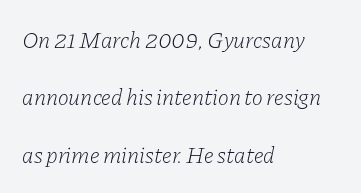
The image shows 23 px text type, italic (leaning right); set left-aligned, loose line spacing (2.49x), normal letter spacing, not underlined.
